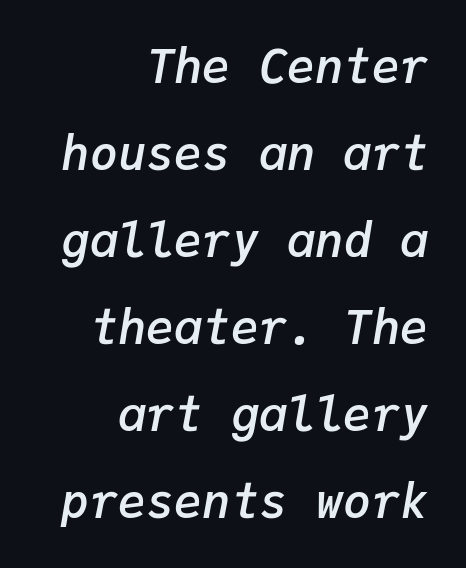
Q: Is the text bold? A: Semi-bold.
Q: Is the text italic (slanted)? A: Yes, it leans right by about 9 degrees.
Q: Is the text underlined? A: No.
Q: How is the paragraph aligned? A: Right-aligned.
Q: Is the spacing between letters normal or unusually wide? A: Normal.
Q: Width (condensed, normal, or wide)? A: Normal.
Q: Stroke contrast? A: Low.
Q: x-height? A: Medium.
Q: Monospaced? A: Yes.
